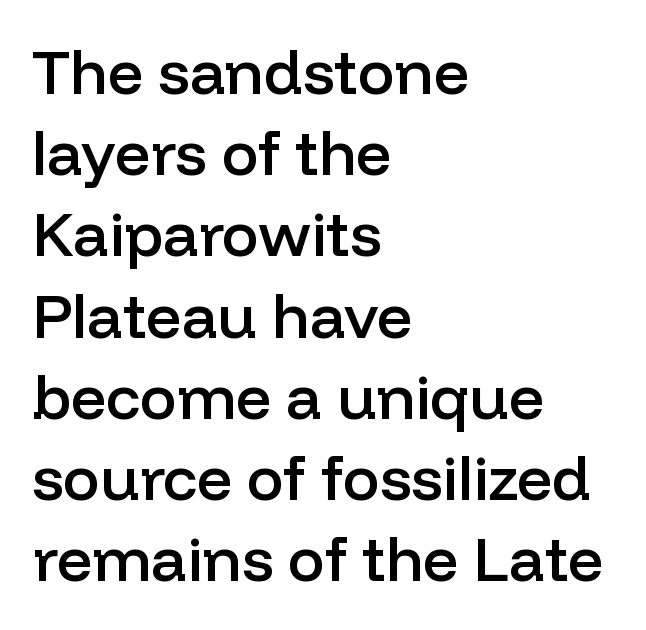
Quick note: not italic, upright. Is this a fixed-width face? No — the glyphs have proportional, varying widths. Typographic density is moderately raised because the face is semibold. Glyph-to-glyph distance matches everyday printed text. The area under the type is left untouched.
